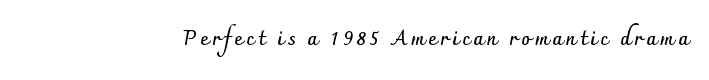
Q: Is the text bold? A: Yes.
Q: Is the text italic (slanted)? A: Yes.
Q: Is the text underlined? A: No.
